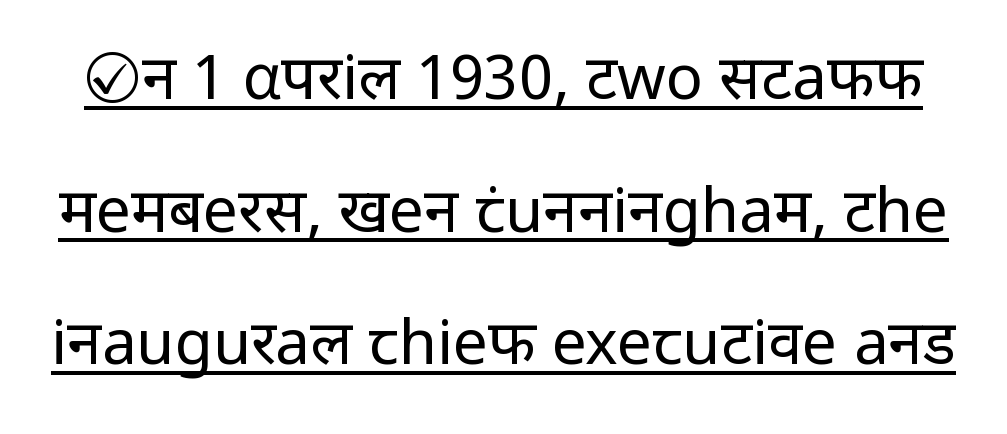
{"serif": "no", "italic": "no", "bold": "no", "weight": "regular", "width": "normal", "stroke_contrast": "low", "x_height": "medium", "monospaced": "no", "underline": "yes", "line_spacing": "loose", "line_spacing_ratio": 2.14, "letter_spacing": "normal", "letter_spacing_em": 0.0, "glyph_px": 62}
